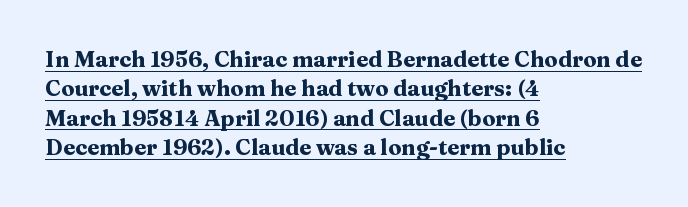
Q: Is the text bold? A: Yes.
Q: Is the text italic (slanted)? A: No, it is upright.
Q: Is the text underlined? A: Yes.
Q: How is the paragraph aligned? A: Left-aligned.
Q: Is the spacing between letters normal or unusually wide? A: Normal.
Q: Is the spacing between lines tight, normal or loose? A: Normal.
